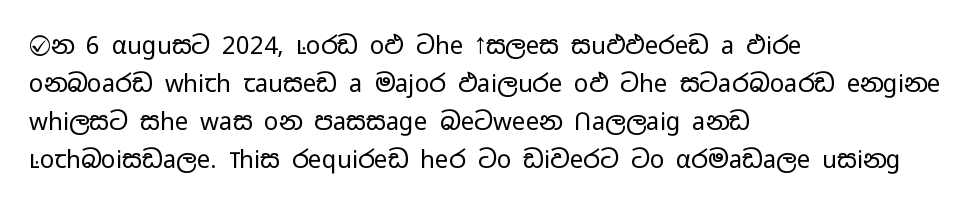
Q: Is the text bold? A: No.
Q: Is the text italic (slanted)? A: No, it is upright.
Q: Is the text underlined? A: No.
Q: How is the paragraph aligned? A: Left-aligned.
Q: Is the spacing between letters normal or unusually wide? A: Normal.
Q: Is the spacing between lines tight, normal or loose? A: Normal.
